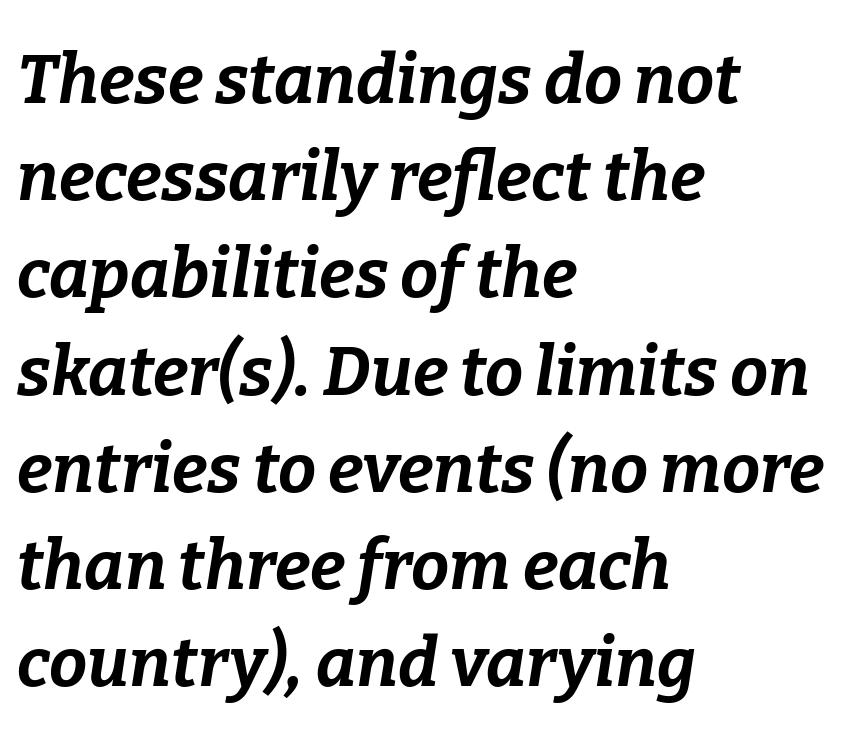
{"italic": "yes", "lean": "right", "slant_degrees": 9, "bold": "yes", "weight": "bold", "width": "normal", "stroke_contrast": "low", "x_height": "medium", "monospaced": "no", "underline": "no", "align": "left", "line_spacing": "normal", "line_spacing_ratio": 1.43, "letter_spacing": "normal", "letter_spacing_em": 0.0, "glyph_px": 68}
